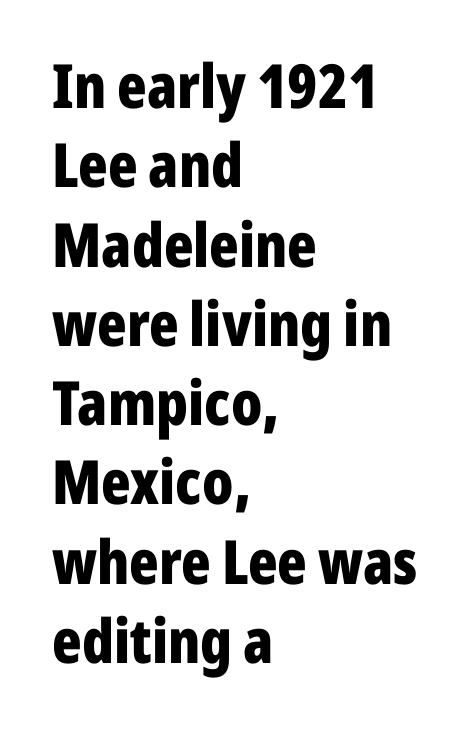
The image shows 61 px bold, condensed sans-serif type, upright; set left-aligned, normal line spacing (1.3x), normal letter spacing, not underlined; low stroke contrast and a medium x-height.
